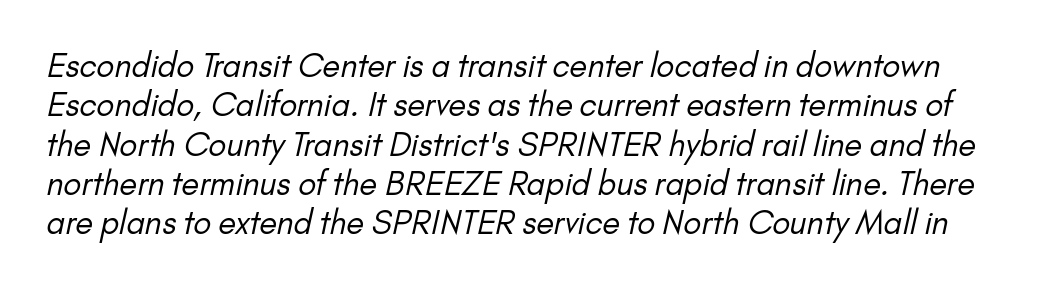
Character widths vary here, with narrow letters taking less room than wide ones. Is the letter spacing exaggerated? No — it looks like the ordinary default. The strip under each line holds only bare page. I'd call this a sans setting — the letters go barefoot. Is the type heavy? It reads as light-to-regular instead.
